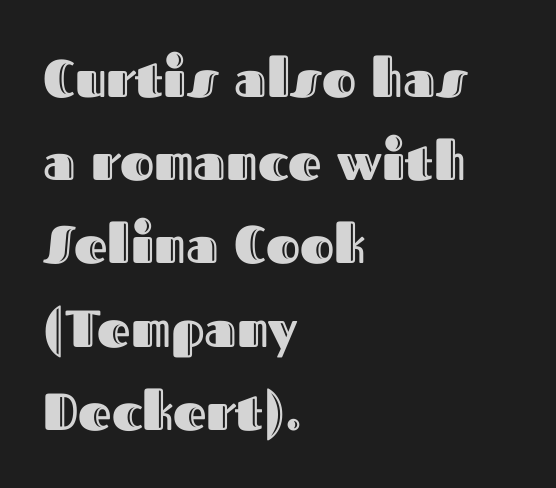
Characters remain perfectly vertical along every line. In terms of leading, this rendering sits right in the middle. Rule under the text: the space is simply empty. Varying glyph widths throughout — classic text-font behaviour. The line texture is even and compact thanks to regular tracking.
